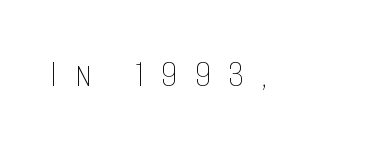
{"italic": "no", "bold": "no", "weight": "thin", "width": "condensed", "stroke_contrast": "low", "x_height": "large", "monospaced": "no", "underline": "no", "letter_spacing": "wide", "letter_spacing_em": 0.44, "glyph_px": 40}
